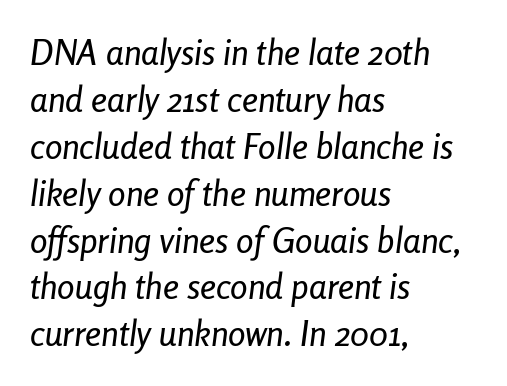
{"italic": "yes", "lean": "right", "slant_degrees": 8, "width": "condensed", "stroke_contrast": "low", "x_height": "medium", "monospaced": "no", "underline": "no", "align": "left", "line_spacing": "normal", "line_spacing_ratio": 1.34, "letter_spacing": "normal", "letter_spacing_em": 0.0, "glyph_px": 35}
